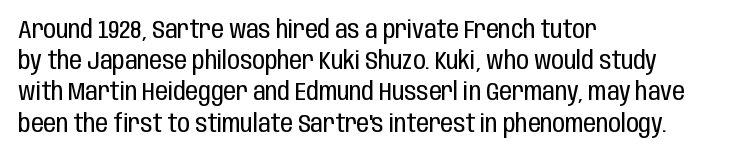
The image shows 25 px text type, upright; set left-aligned, normal line spacing (1.25x), normal letter spacing, not underlined.
